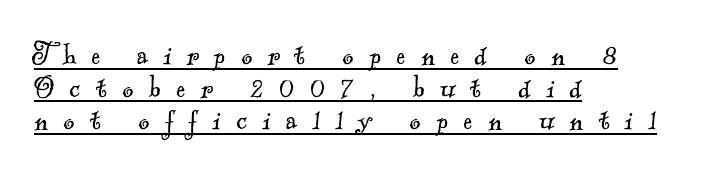
Q: Is the text bold? A: No.
Q: Is the typeface a serif or a sans-serif typeface? A: Serif.
Q: Is the text underlined? A: Yes.
Q: How is the paragraph aligned? A: Left-aligned.
Q: Is the spacing between letters normal or unusually wide? A: Unusually wide.
Q: Is the spacing between lines tight, normal or loose? A: Tight.
Q: Width (condensed, normal, or wide)? A: Normal.
Q: x-height? A: Small.
Q: Monospaced? A: No.
